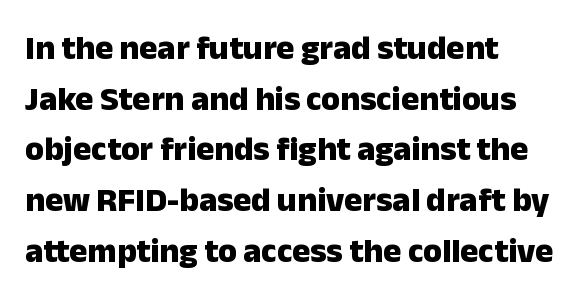
{"serif": "no", "italic": "no", "bold": "yes", "weight": "heavy", "width": "normal", "stroke_contrast": "low", "x_height": "medium", "monospaced": "no", "underline": "no", "align": "left", "line_spacing": "normal", "line_spacing_ratio": 1.49, "letter_spacing": "normal", "letter_spacing_em": 0.0, "glyph_px": 34}
